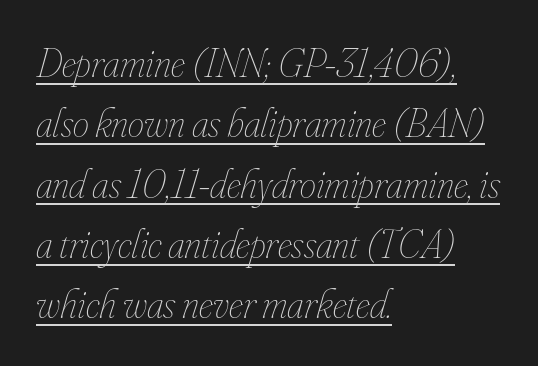
Default kerning and tracking; the words read as compact shapes. Italic: yes, the glyphs are oblique. The lines in this sample share a left origin and differ only in where they stop. The face looks like a standard text weight, possibly lighter. Regarding leading, the lines here are spaced in the standard way.
